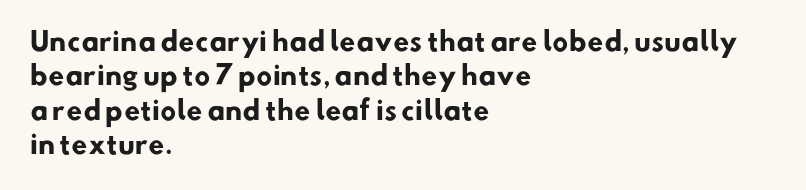
Q: Is the text bold? A: Yes.
Q: Is the text underlined? A: No.
Q: How is the paragraph aligned? A: Left-aligned.
Q: Is the spacing between letters normal or unusually wide? A: Normal.
Q: Is the spacing between lines tight, normal or loose? A: Normal.
